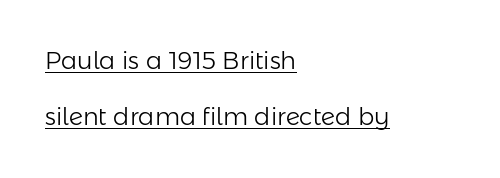
Q: Is the text bold? A: No.
Q: Is the text italic (slanted)? A: No, it is upright.
Q: Is the text underlined? A: Yes.
Q: How is the paragraph aligned? A: Left-aligned.
Q: Is the spacing between letters normal or unusually wide? A: Normal.
Q: Is the spacing between lines tight, normal or loose? A: Loose.
